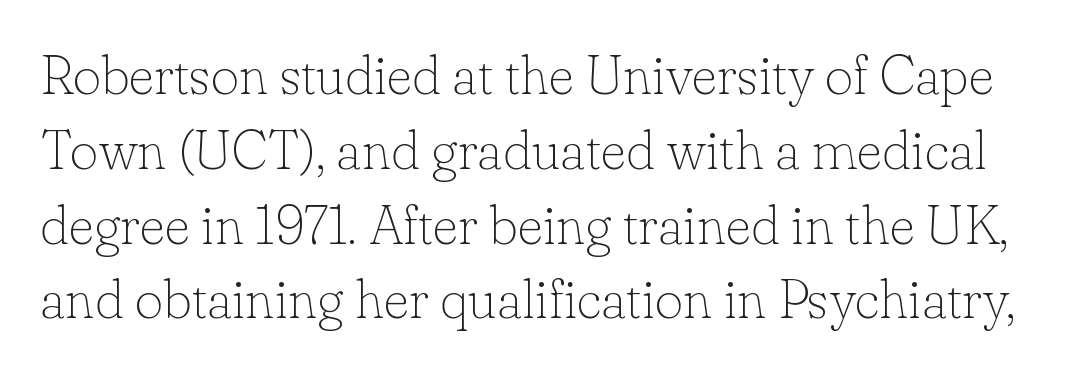
Q: Is the text bold? A: No.
Q: Is the text italic (slanted)? A: No, it is upright.
Q: Is the typeface a serif or a sans-serif typeface? A: Serif.
Q: Is the text underlined? A: No.
Q: Is the spacing between letters normal or unusually wide? A: Normal.
Q: Is the spacing between lines tight, normal or loose? A: Normal.
Q: Width (condensed, normal, or wide)? A: Normal.
Q: Stroke contrast? A: Low.
Q: x-height? A: Small.
Q: Monospaced? A: No.
